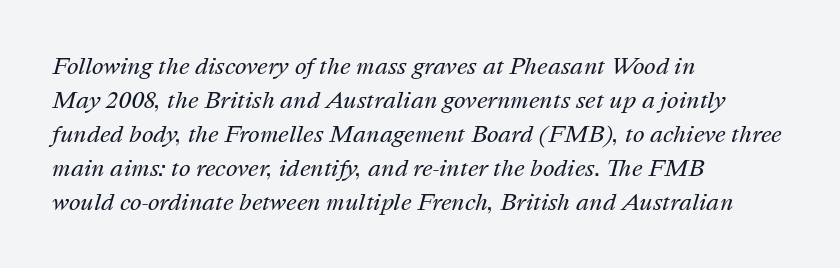
The image shows 22 px text type, italic (leaning right); set left-aligned, normal line spacing (1.54x), normal letter spacing, not underlined.
